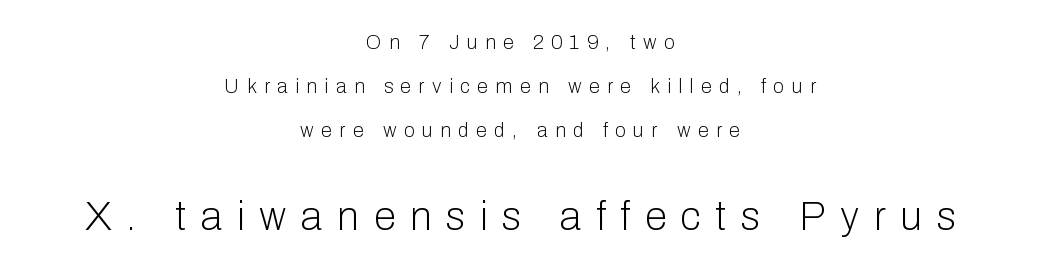
The image shows 40 px light sans-serif type, upright; set centered, loose line spacing (2.19x), unusually wide letter spacing (+0.37 em), not underlined; the second (bottom) block is 2.0x larger; low stroke contrast and a medium x-height.
